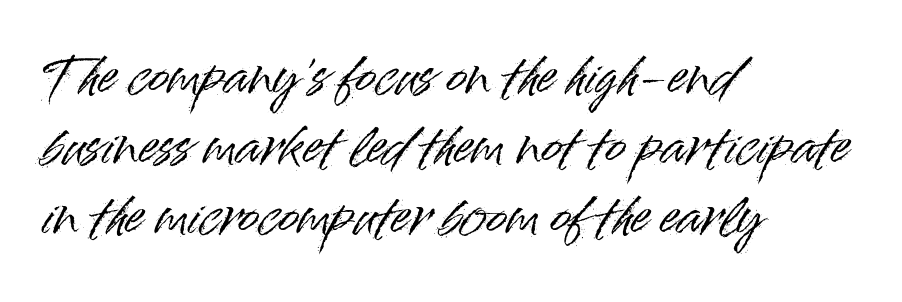
Q: Is the text italic (slanted)? A: Yes.
Q: Is the typeface a serif or a sans-serif typeface? A: Sans-serif.
Q: Is the text underlined? A: No.
Q: How is the paragraph aligned? A: Left-aligned.
Q: Is the spacing between letters normal or unusually wide? A: Normal.
Q: Is the spacing between lines tight, normal or loose? A: Normal.
Q: Width (condensed, normal, or wide)? A: Normal.
Q: Stroke contrast? A: High.
Q: x-height? A: Small.
Q: Monospaced? A: No.
